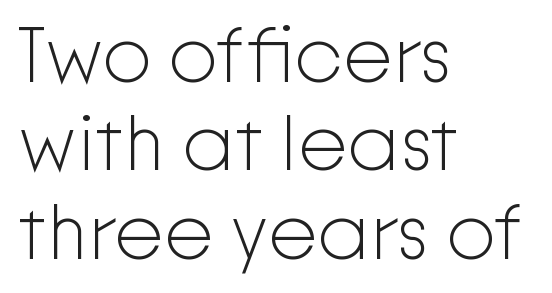
The image shows 79 px light sans-serif type, upright; set left-aligned, tight line spacing (1.12x), normal letter spacing, not underlined; low stroke contrast and a medium x-height.
